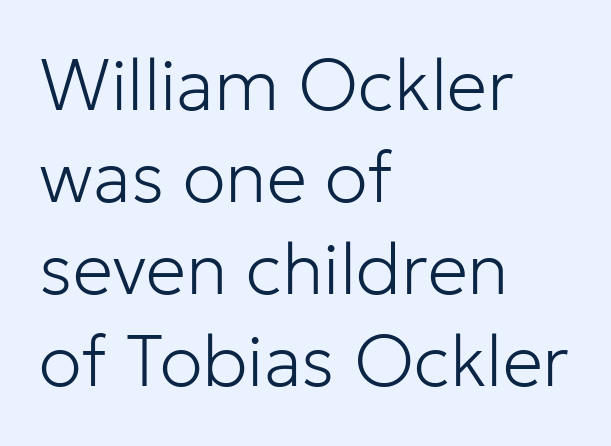
The image shows 72 px light sans-serif type, upright; set left-aligned, normal line spacing (1.28x), normal letter spacing, not underlined; low stroke contrast and a medium x-height.
